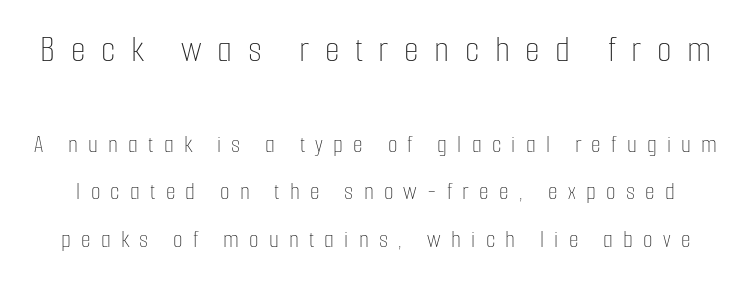
The image shows 38 px thin, condensed type, upright; set loose line spacing (1.9x), unusually wide letter spacing (+0.41 em), not underlined; the first (top) block is 1.52x larger; low stroke contrast and a medium x-height.
